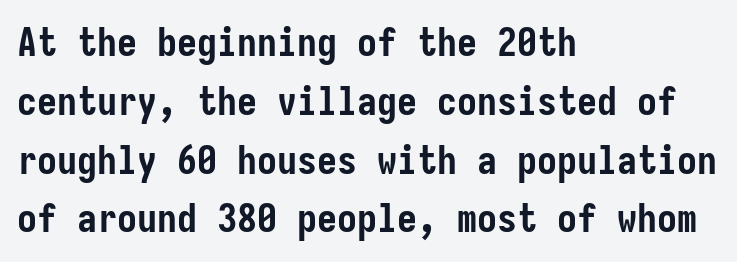
The image shows 40 px semibold, condensed sans-serif type, upright; set left-aligned, normal line spacing (1.47x), normal letter spacing, not underlined; low stroke contrast and a medium x-height.
